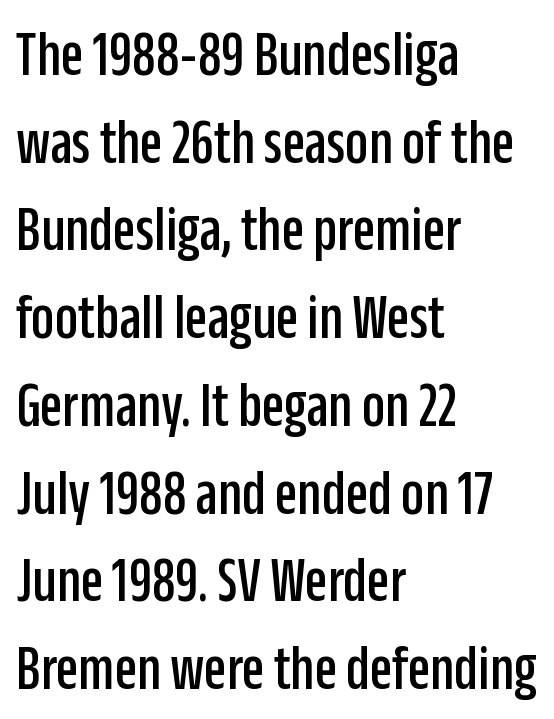
Each letter keeps its own natural width here, so spacing adapts to shape. Letterform terminals end flat and unadorned throughout the passage. The face used here is rendered with its standard letterfit. Words float on clear page, feet unadorned.
